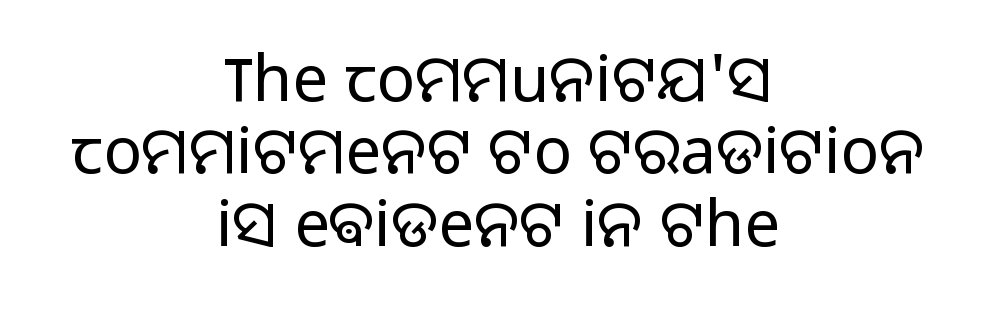
The image shows 64 px light sans-serif type, upright; set centered, tight line spacing (1.13x), normal letter spacing, not underlined; low stroke contrast and a medium x-height.
